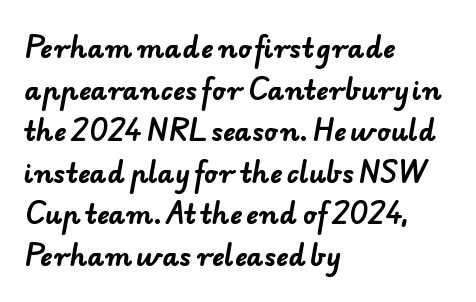
The lines in this sample share a left origin and differ only in where they stop. The font is running at its bold setting. Compared with typical body copy, the letter spacing here is the same. Horizontal bands of white between lines are of average thickness. Only glyphs here, with clear space below each row.
